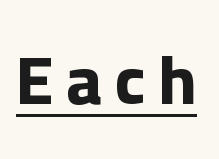
Q: Is the text bold? A: Yes.
Q: Is the text italic (slanted)? A: No, it is upright.
Q: Is the typeface a serif or a sans-serif typeface? A: Sans-serif.
Q: Is the text underlined? A: Yes.
Q: Is the spacing between letters normal or unusually wide? A: Unusually wide.
Q: Width (condensed, normal, or wide)? A: Normal.
Q: Stroke contrast? A: Low.
Q: x-height? A: Medium.
Q: Monospaced? A: No.
